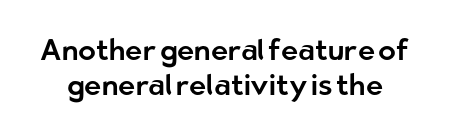
{"serif": "no", "italic": "no", "width": "normal", "stroke_contrast": "low", "x_height": "medium", "monospaced": "no", "underline": "no", "line_spacing_ratio": 1.19, "letter_spacing": "normal", "letter_spacing_em": 0.0, "glyph_px": 29}
